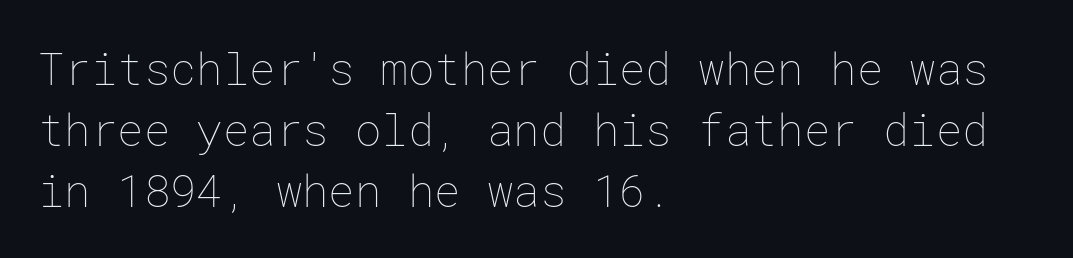
Q: Is the text bold? A: No.
Q: Is the text italic (slanted)? A: No, it is upright.
Q: Is the text underlined? A: No.
Q: How is the paragraph aligned? A: Left-aligned.
Q: Is the spacing between letters normal or unusually wide? A: Normal.
Q: Is the spacing between lines tight, normal or loose? A: Normal.
Q: Width (condensed, normal, or wide)? A: Normal.
Q: Stroke contrast? A: Low.
Q: x-height? A: Medium.
